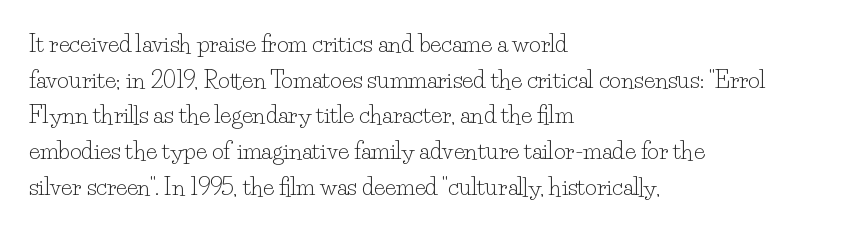
Q: Is the text bold? A: No.
Q: Is the text italic (slanted)? A: No, it is upright.
Q: Is the text underlined? A: No.
Q: How is the paragraph aligned? A: Left-aligned.
Q: Is the spacing between letters normal or unusually wide? A: Normal.
Q: Is the spacing between lines tight, normal or loose? A: Normal.
